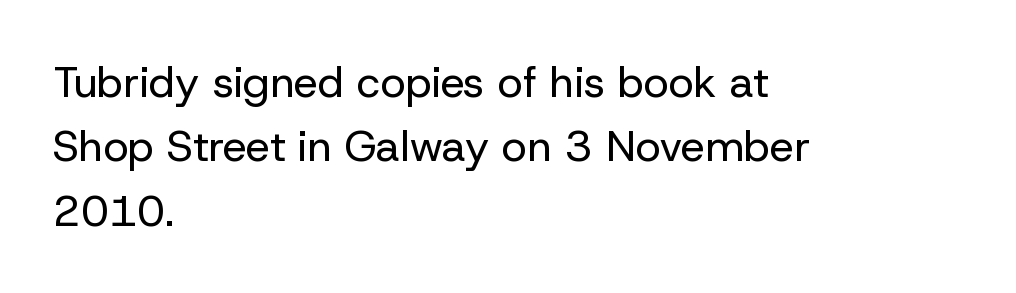
Q: Is the text bold? A: No.
Q: Is the text italic (slanted)? A: No, it is upright.
Q: Is the typeface a serif or a sans-serif typeface? A: Sans-serif.
Q: Is the text underlined? A: No.
Q: How is the paragraph aligned? A: Left-aligned.
Q: Is the spacing between letters normal or unusually wide? A: Normal.
Q: Is the spacing between lines tight, normal or loose? A: Normal.
Q: Width (condensed, normal, or wide)? A: Normal.
Q: Stroke contrast? A: Low.
Q: x-height? A: Medium.
Q: Monospaced? A: No.
